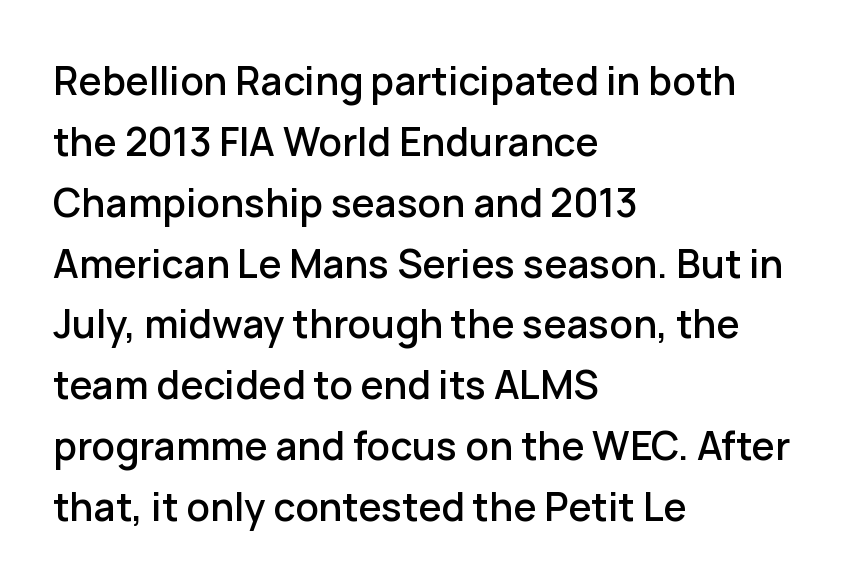
The image shows 39 px sans-serif type, upright; set left-aligned, normal line spacing (1.56x), normal letter spacing, not underlined; low stroke contrast and a medium x-height.
